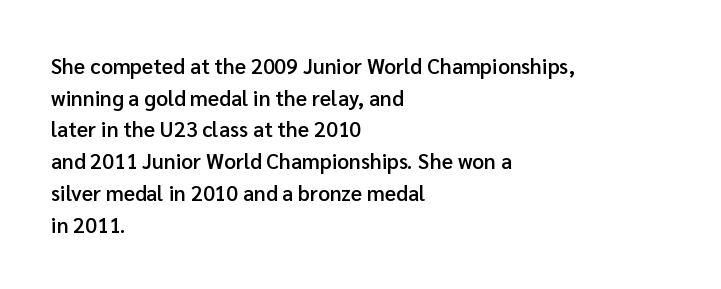
Q: Is the text bold? A: Semi-bold.
Q: Is the text italic (slanted)? A: No, it is upright.
Q: Is the text underlined? A: No.
Q: How is the paragraph aligned? A: Left-aligned.
Q: Is the spacing between letters normal or unusually wide? A: Normal.
Q: Is the spacing between lines tight, normal or loose? A: Normal.
